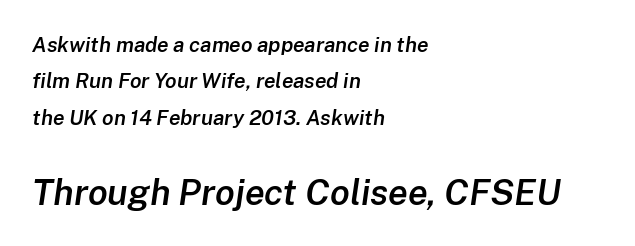
The image shows 36 px semibold type, italic (leaning right); set left-aligned, line spacing 1.73x, normal letter spacing, not underlined; the second (bottom) block is 1.71x larger; low stroke contrast and a medium x-height.
